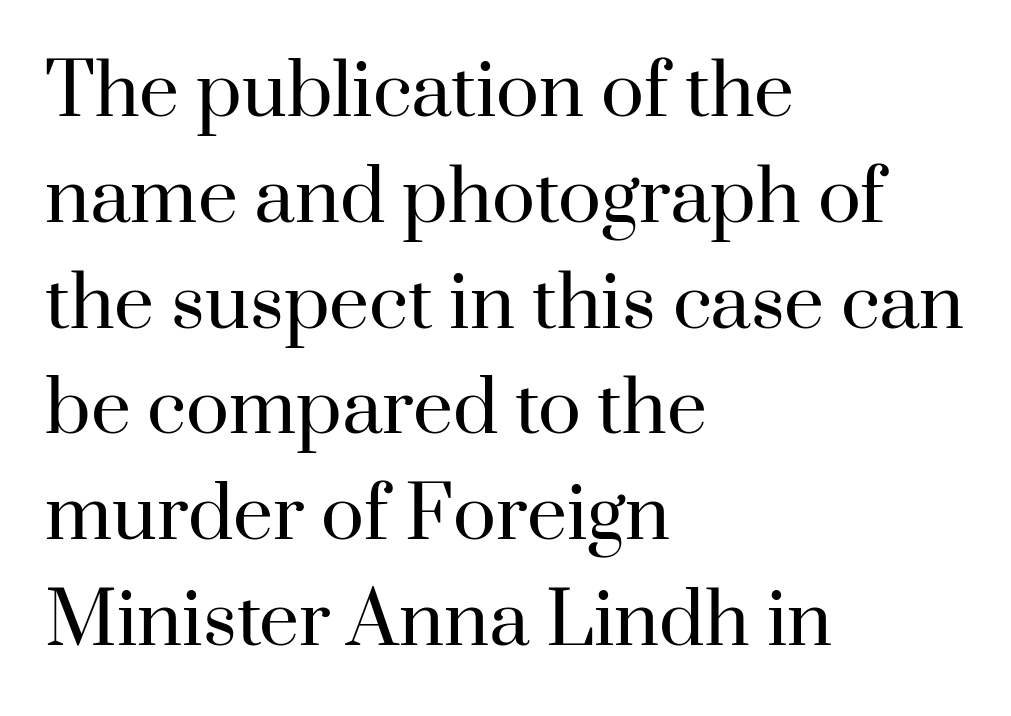
Q: Is the text bold? A: No.
Q: Is the text italic (slanted)? A: No, it is upright.
Q: Is the typeface a serif or a sans-serif typeface? A: Serif.
Q: Is the text underlined? A: No.
Q: How is the paragraph aligned? A: Left-aligned.
Q: Is the spacing between letters normal or unusually wide? A: Normal.
Q: Is the spacing between lines tight, normal or loose? A: Normal.
Q: Width (condensed, normal, or wide)? A: Normal.
Q: Stroke contrast? A: High.
Q: x-height? A: Small.
Q: Monospaced? A: No.
